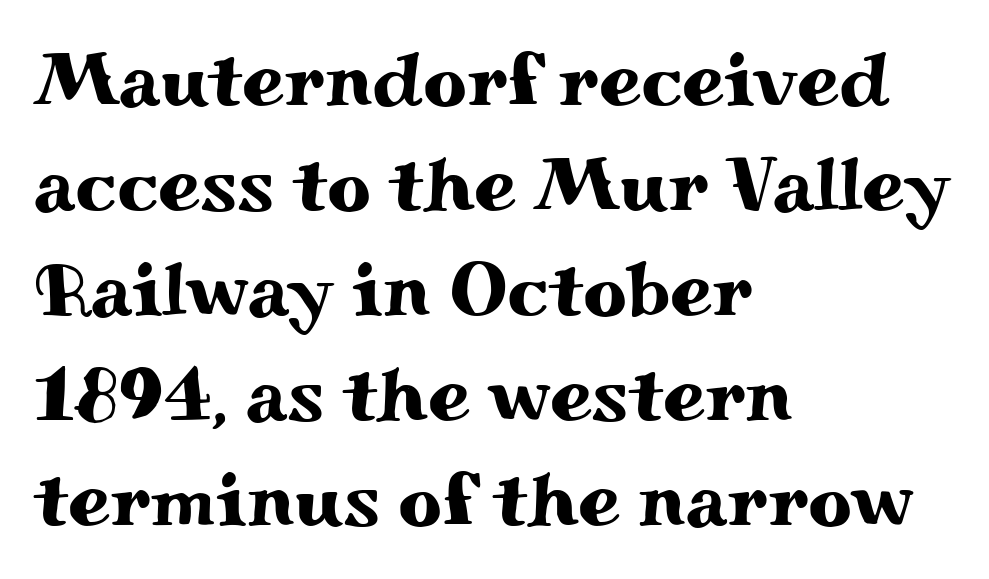
Line spacing here is normal. Every row of glyphs begins at an identical x-position on the left. These lines are rendered in a variable-pitch font. No word sits above an underline. You can tell it's not italic because the verticals are truly vertical. The line texture is even and compact thanks to regular tracking.
